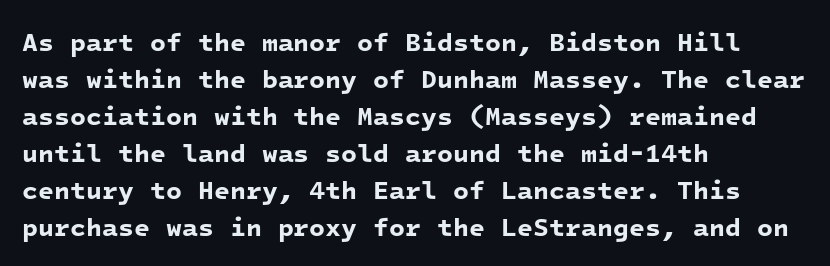
The image shows 26 px bold type; set left-aligned, normal line spacing (1.42x), normal letter spacing, not underlined.
